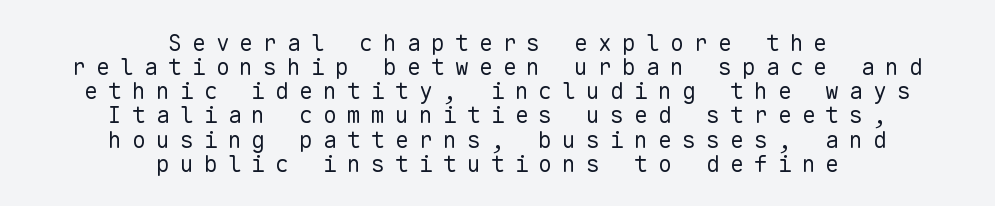
{"italic": "no", "bold": "no", "underline": "no", "align": "center", "line_spacing": "tight", "line_spacing_ratio": 1.05, "letter_spacing": "wide", "letter_spacing_em": 0.44, "glyph_px": 23}
